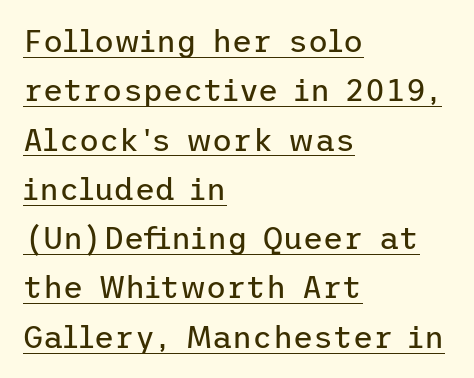
{"serif": "no", "italic": "no", "bold": "no", "weight": "regular", "width": "normal", "stroke_contrast": "low", "x_height": "medium", "underline": "yes", "align": "left", "line_spacing": "normal", "line_spacing_ratio": 1.59, "letter_spacing": "normal", "letter_spacing_em": 0.0, "glyph_px": 31}
